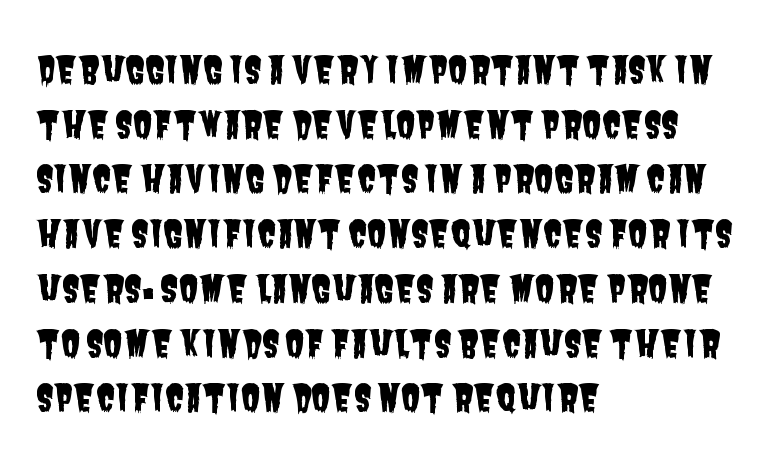
Q: Is the typeface a serif or a sans-serif typeface? A: Sans-serif.
Q: Is the text underlined? A: No.
Q: How is the paragraph aligned? A: Left-aligned.
Q: Is the spacing between letters normal or unusually wide? A: Normal.
Q: Is the spacing between lines tight, normal or loose? A: Normal.
Q: Width (condensed, normal, or wide)? A: Condensed.
Q: Stroke contrast? A: Low.
Q: x-height? A: Large.
Q: Monospaced? A: No.
